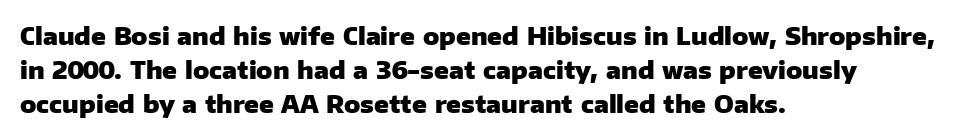
The image shows 24 px bold type, upright; set left-aligned, normal line spacing (1.41x), normal letter spacing, not underlined.
